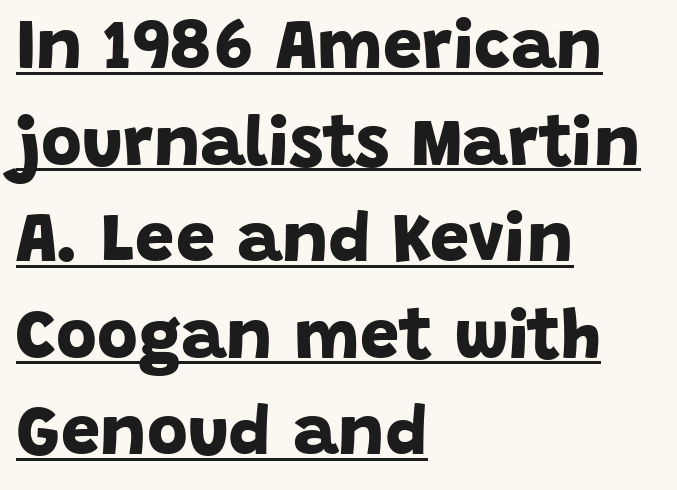
Q: Is the text bold? A: Yes.
Q: Is the typeface a serif or a sans-serif typeface? A: Sans-serif.
Q: Is the text underlined? A: Yes.
Q: How is the paragraph aligned? A: Left-aligned.
Q: Is the spacing between letters normal or unusually wide? A: Normal.
Q: Is the spacing between lines tight, normal or loose? A: Normal.
Q: Width (condensed, normal, or wide)? A: Normal.
Q: Stroke contrast? A: Low.
Q: x-height? A: Large.
Q: Monospaced? A: No.
